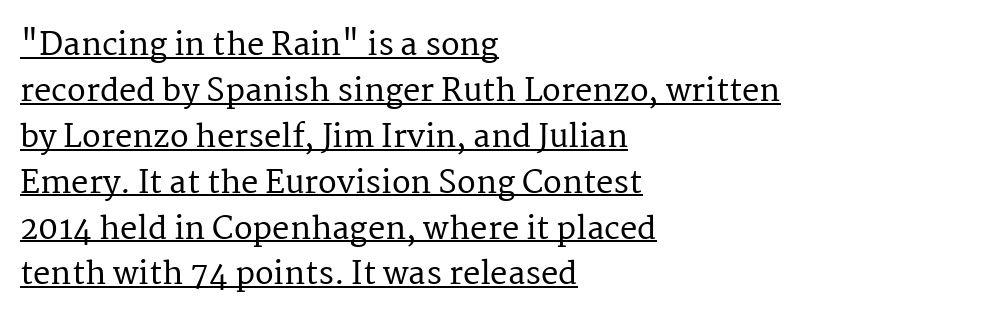
Do the characters align in a grid? No, the font is proportional. The passage shown has conventional tracking throughout. Students, observe the line beneath the letters — that is underlining. Left-aligned paragraph, ragged on the right.
